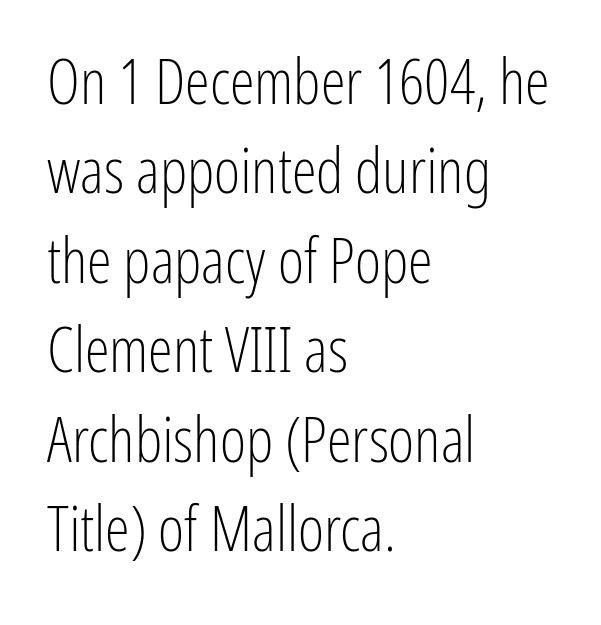
The lettering holds an erect, upright posture throughout. Nobody touched the tracking dial on this one. The passage shown stacks its lines at a standard gap. All the whitespace from short lines collects on the right.
